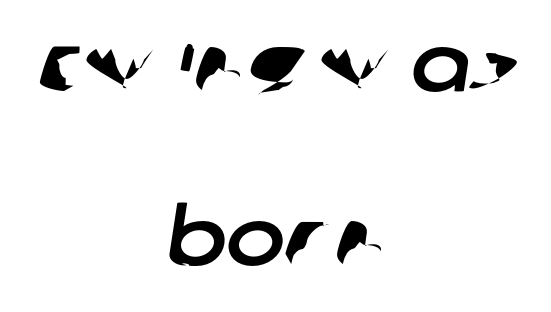
What stands out about the letter spacing? Nothing — it is the standard amount. Looks like regular typesetting: each glyph gets only the width it needs. This is sans-serif lettering, the kind often seen on screens and signage. Notice the wide empty band between every row — that's loose leading. No word sits above an underline. The rendering positions every line midway between the sides.
